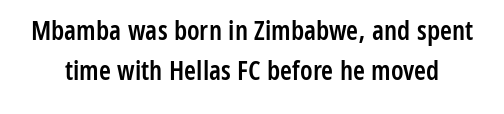
{"italic": "no", "bold": "semi", "underline": "no", "line_spacing": "normal", "line_spacing_ratio": 1.49, "letter_spacing": "normal", "letter_spacing_em": 0.0, "glyph_px": 27}
